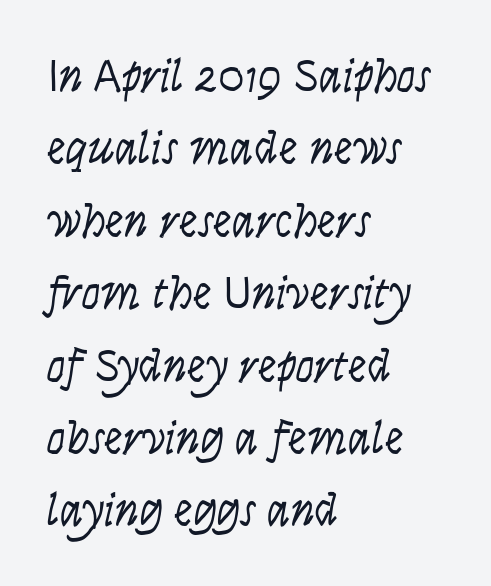
Does extra space separate the letters? No, they use regular spacing. The area under the type is left untouched. If you drew a line through each stem, it would be angled. Looks like regular typesetting: each glyph gets only the width it needs.
